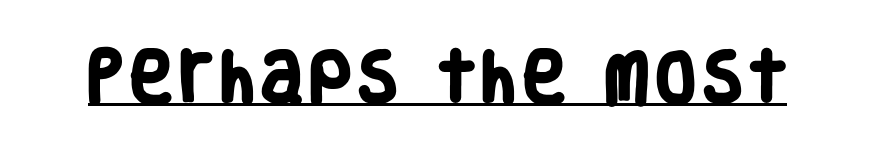
Examine the stroke ends and you'll find no serifs. Character widths vary here, with narrow letters taking less room than wide ones. The rendered words wear a rule along their underside. A full-strength bold gives these letters their thick strokes.
